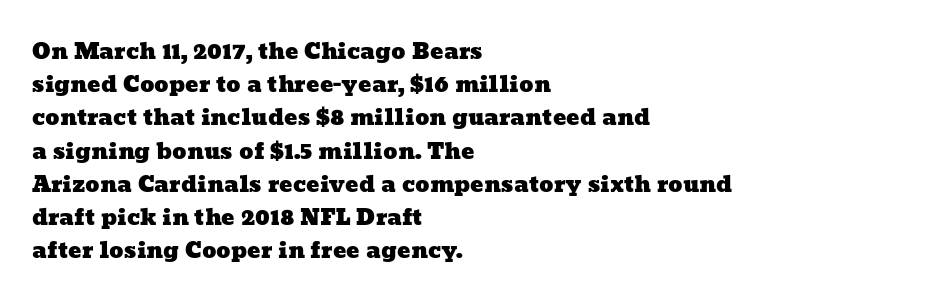
Is the letter spacing exaggerated? No — it looks like the ordinary default. Honestly, the row spacing looks completely unremarkable. This sample is left-justified, so line endings fall wherever the words run out. The space beneath each line is pristine and unruled.
